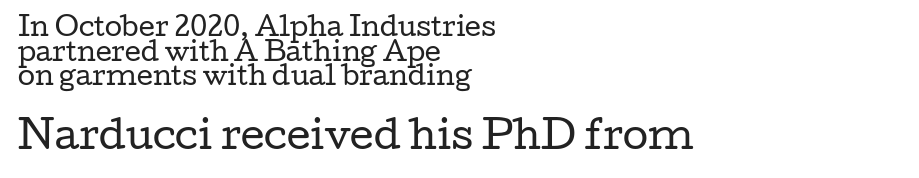
Short note: letters normally spaced. Quick note: not italic, upright. Each new line begins almost immediately beneath the previous one. Think of a printed novel: that variable character pitch is what you see here.
